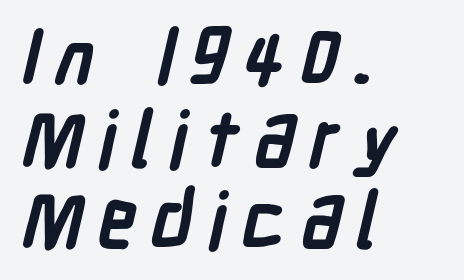
The image shows 77 px semibold, condensed sans-serif type; set left-aligned, tight line spacing (1.06x), not underlined; low stroke contrast and a medium x-height.
